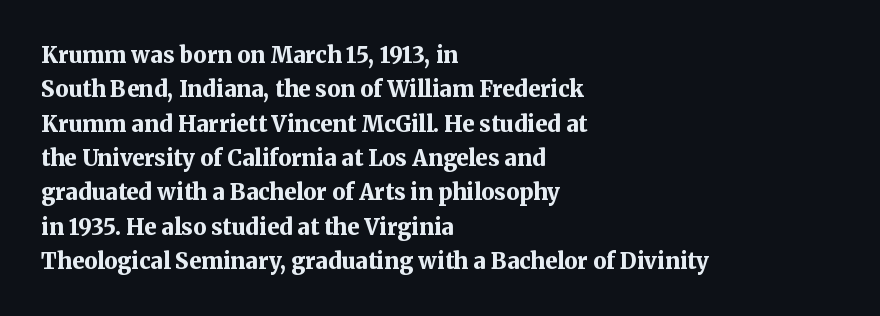
Q: Is the text bold? A: Yes.
Q: Is the text italic (slanted)? A: No, it is upright.
Q: Is the text underlined? A: No.
Q: How is the paragraph aligned? A: Left-aligned.
Q: Is the spacing between letters normal or unusually wide? A: Normal.
Q: Is the spacing between lines tight, normal or loose? A: Normal.
